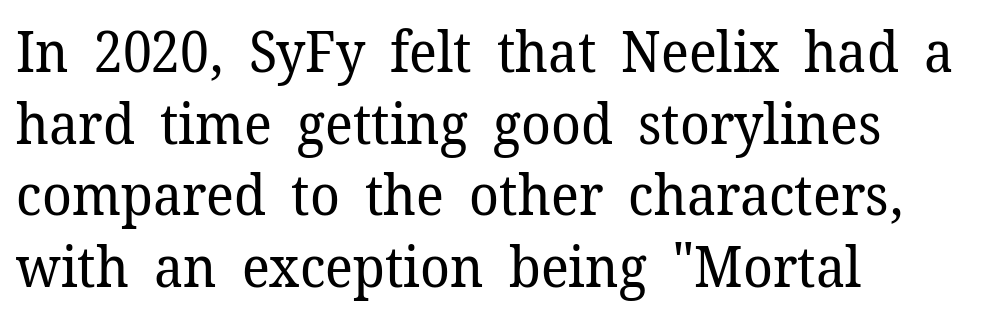
Letterform terminals end in serifs throughout the passage. Stems here are at most as thick as an everyday book face. This sample has the flowing, uneven cadence of proportional lettering. A roman cut, with each character standing at attention.
